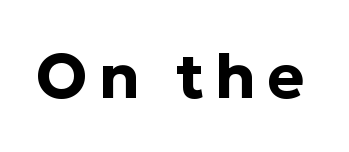
{"serif": "no", "italic": "no", "bold": "yes", "weight": "bold", "width": "normal", "stroke_contrast": "low", "x_height": "medium", "monospaced": "no", "underline": "no", "glyph_px": 63}
